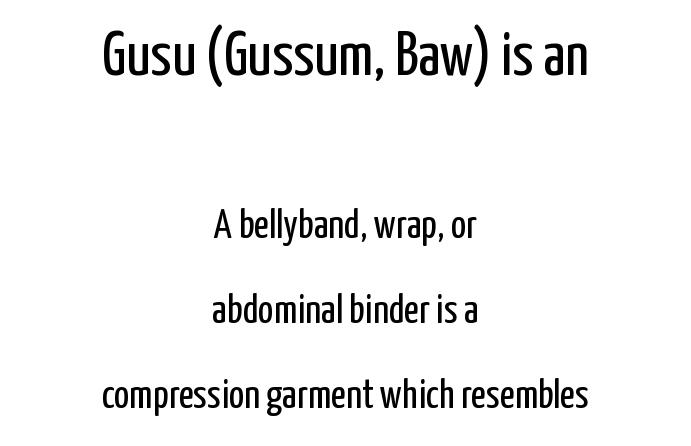
The image shows 62 px regular-weight, condensed sans-serif type, upright; set centered, loose line spacing (2.07x), normal letter spacing, not underlined; the first (top) block is 1.51x larger; low stroke contrast and a medium x-height.
